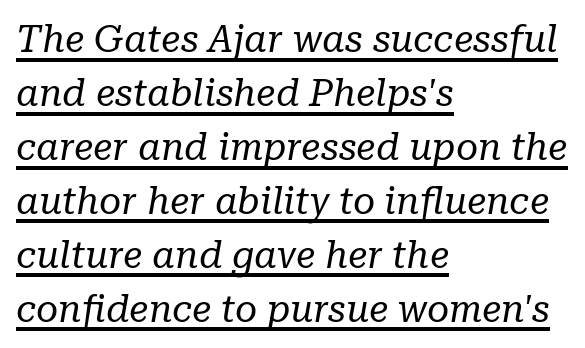
The rendering anchors every line to the left-hand side. Serifs: yes, visible at the terminals of the letterforms. Proportional: the letters do not fall into vertical columns. The letters sit at their default tracking, neither squeezed nor spread. Does a line run under the words? Yes, clearly.
